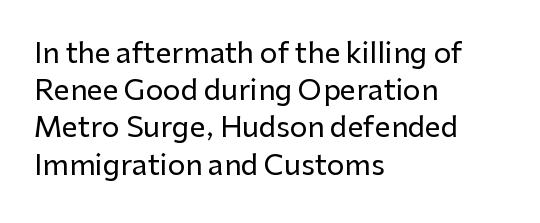
The image shows 28 px sans-serif type, upright; set left-aligned, normal line spacing (1.33x), normal letter spacing, not underlined; low stroke contrast and a medium x-height.
